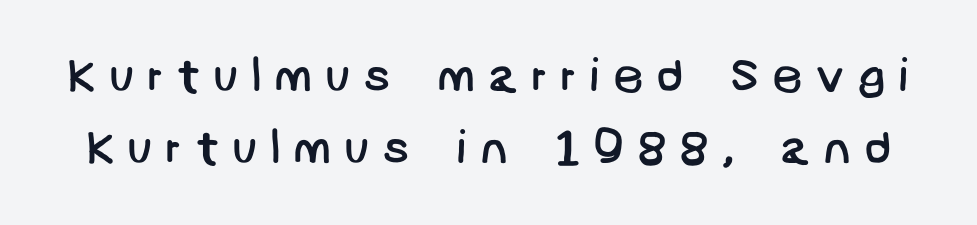
The leading is moderate, giving the passage an even texture. The space directly below the letters is spotless. No extra ink here — the face is not bold. The type is letterspaced generously, with wide tracking. You can tell from the bare stems that sans-serif type was used.
